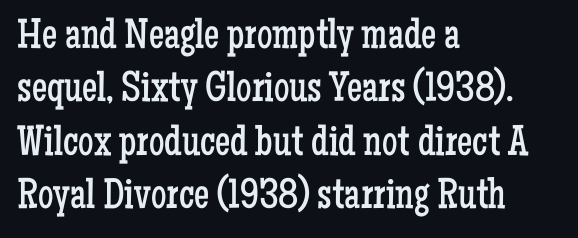
Q: Is the text bold? A: No.
Q: Is the text italic (slanted)? A: No, it is upright.
Q: Is the typeface a serif or a sans-serif typeface? A: Serif.
Q: Is the text underlined? A: No.
Q: How is the paragraph aligned? A: Left-aligned.
Q: Is the spacing between letters normal or unusually wide? A: Normal.
Q: Width (condensed, normal, or wide)? A: Condensed.
Q: Stroke contrast? A: Low.
Q: x-height? A: Medium.
Q: Monospaced? A: No.
